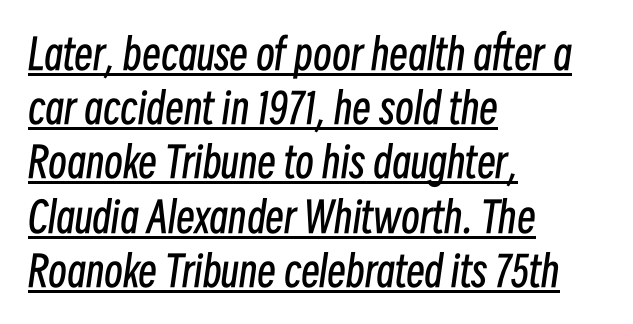
The lettering tilts uniformly, giving the passage an italic look. Underlining? Definitely there. The compositor pushed each line to the left boundary. The passage shown is not bold in any degree.
